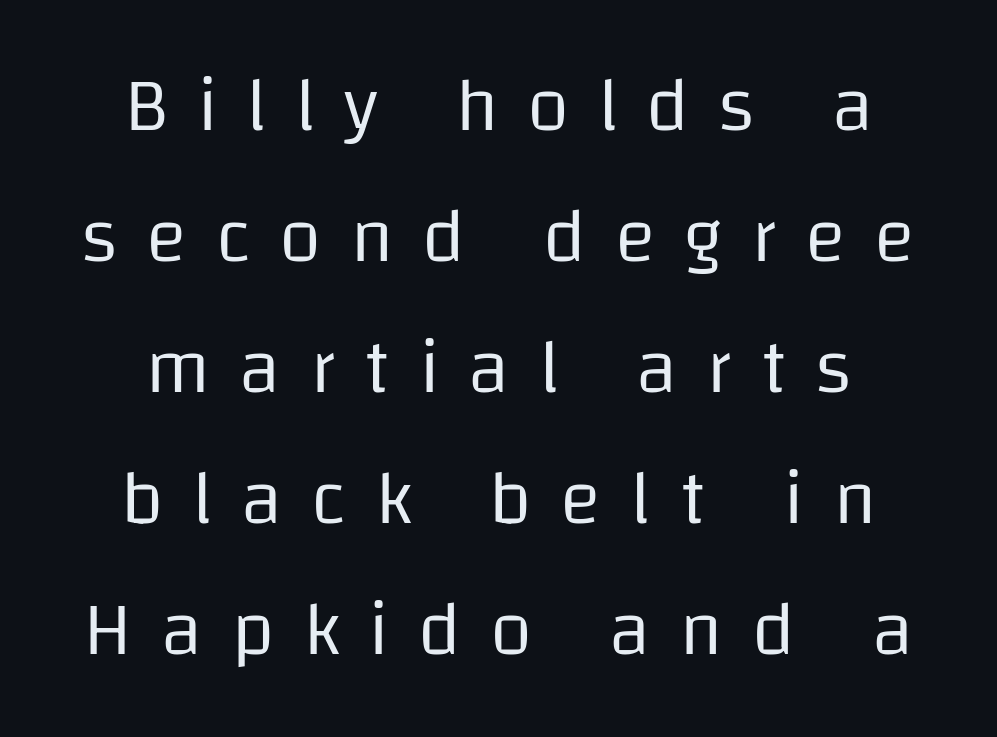
Weight class: somewhere from thin through regular. A sans-serif font was chosen for this passage. Words float on clear page, feet unadorned. Is there any slant? The stems are plumb. Successive baselines arrive at the customary interval. Does the copy run flush right? No — it is centered line by line.
